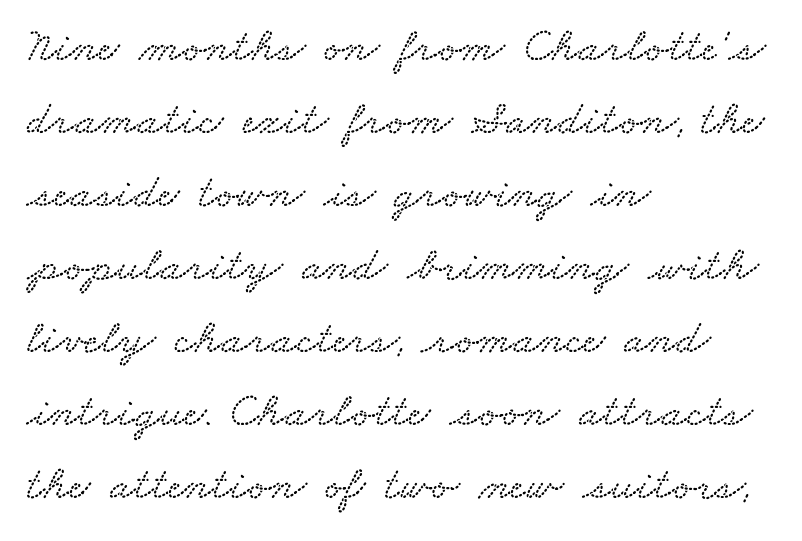
{"width": "wide", "stroke_contrast": "low", "x_height": "small", "monospaced": "no", "underline": "no", "align": "left", "line_spacing": "normal", "line_spacing_ratio": 1.52, "letter_spacing": "normal", "letter_spacing_em": 0.0, "glyph_px": 48}
